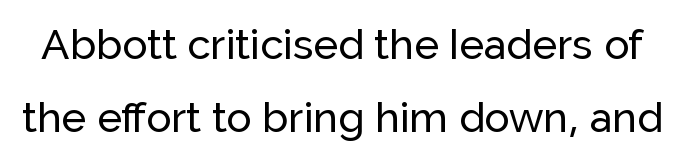
Words float on clear page, feet unadorned. Nope, no serifs anywhere on these letters. Here the designer chose a conventional face with non-uniform glyph widths. You can tell it's not italic because the verticals are truly vertical. The passage shown has conventional tracking throughout.
